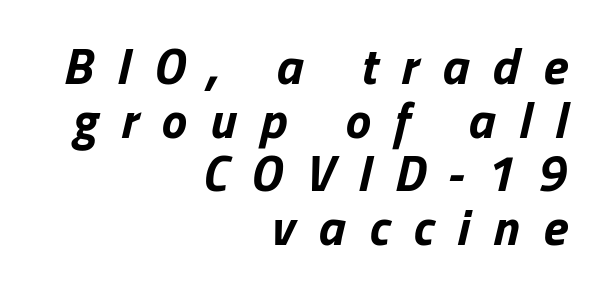
The image shows 51 px bold type, italic (leaning right); set right-aligned, tight line spacing (1.05x), unusually wide letter spacing (+0.46 em), not underlined; low stroke contrast and a medium x-height.
